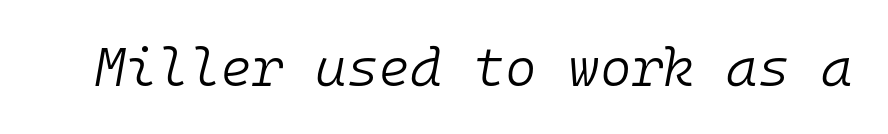
Letter spacing: default. The font sits on the lighter half of the weight spectrum, regular included. Does the lettering tilt? It does — this is italic. The specimen omits any rule beneath the text block's lines. Here the designer chose a console-style face with uniform glyph widths.
